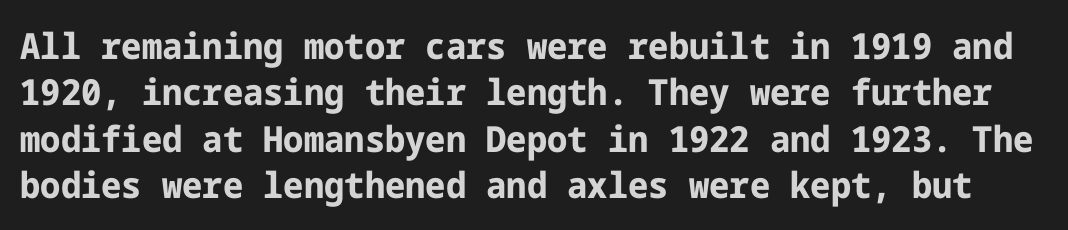
The image shows 36 px bold sans-serif type, upright; set normal line spacing (1.29x), normal letter spacing, not underlined; low stroke contrast and a medium x-height.
